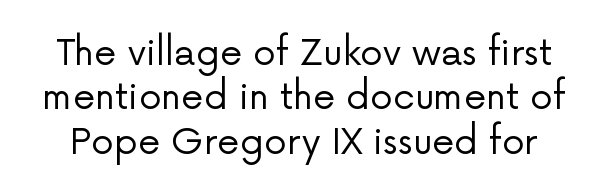
{"serif": "no", "italic": "no", "bold": "no", "weight": "regular", "width": "normal", "stroke_contrast": "low", "x_height": "medium", "monospaced": "no", "underline": "no", "line_spacing_ratio": 1.23, "letter_spacing": "normal", "letter_spacing_em": 0.0, "glyph_px": 36}
